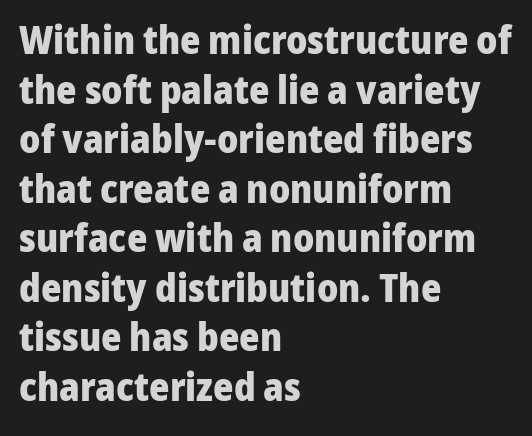
The image shows 39 px heavy sans-serif type, upright; set left-aligned, normal line spacing (1.27x), normal letter spacing, not underlined; low stroke contrast and a medium x-height.
